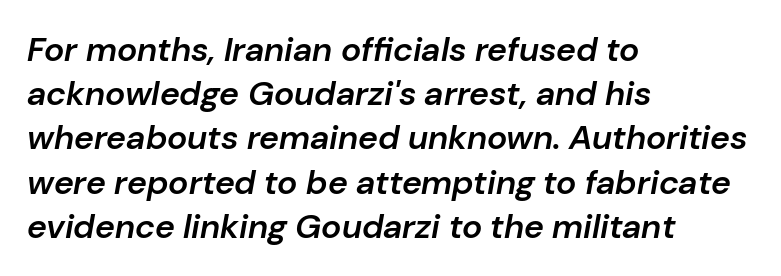
{"italic": "yes", "lean": "right", "slant_degrees": 10, "bold": "semi", "weight": "semibold", "width": "normal", "stroke_contrast": "low", "x_height": "medium", "monospaced": "no", "underline": "no", "align": "left", "line_spacing": "normal", "line_spacing_ratio": 1.3, "letter_spacing": "normal", "letter_spacing_em": 0.0, "glyph_px": 34}
